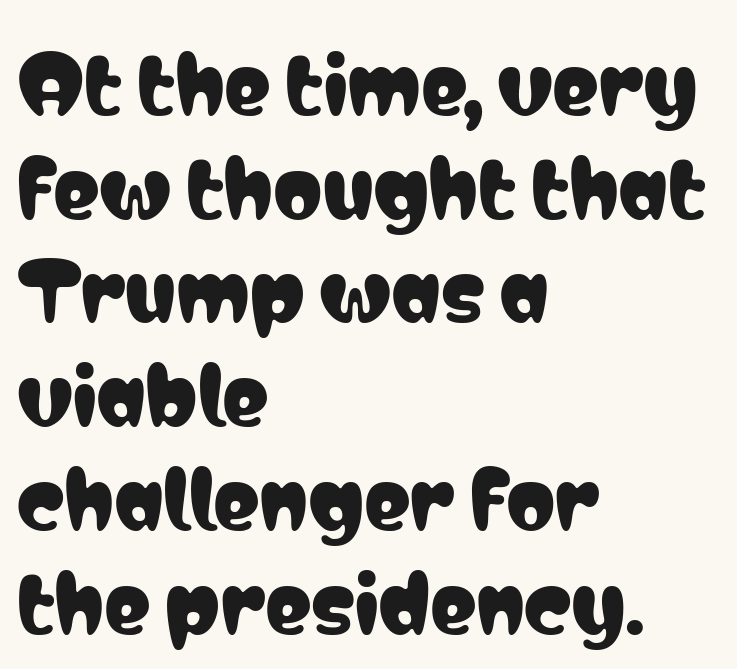
The image shows 78 px condensed sans-serif type, upright; set left-aligned, normal line spacing (1.33x), normal letter spacing, not underlined; low stroke contrast and a medium x-height.
